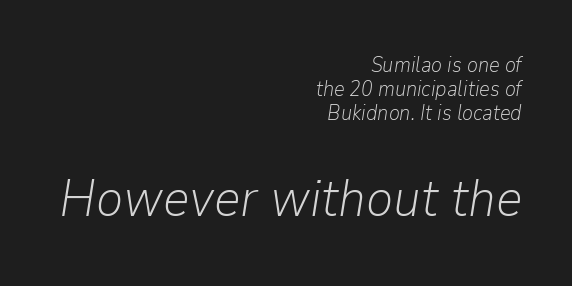
Q: Is the text bold? A: No.
Q: Is the text italic (slanted)? A: Yes, it leans right by about 9 degrees.
Q: Is the text underlined? A: No.
Q: How is the paragraph aligned? A: Right-aligned.
Q: Is the spacing between letters normal or unusually wide? A: Normal.
Q: Is the spacing between lines tight, normal or loose? A: Tight.
Q: Which block of text is set in a larger size, the first (top) or the second (bottom)? A: The second (bottom) one.
Q: Width (condensed, normal, or wide)? A: Normal.
Q: Stroke contrast? A: Low.
Q: x-height? A: Medium.
Q: Monospaced? A: No.
